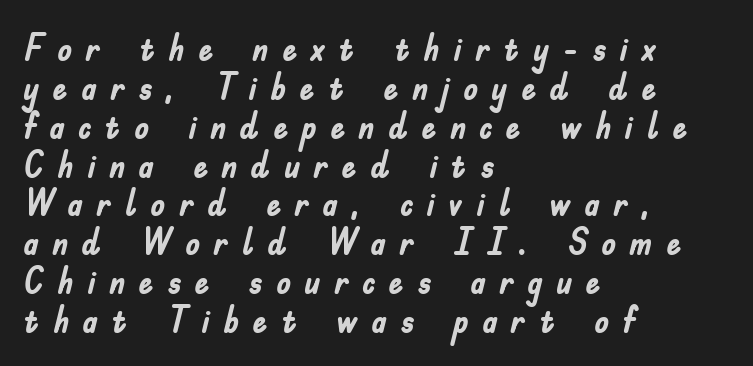
{"serif": "no", "bold": "yes", "weight": "semibold", "width": "condensed", "stroke_contrast": "low", "x_height": "small", "monospaced": "no", "underline": "no", "align": "left", "line_spacing": "tight", "line_spacing_ratio": 1.05, "letter_spacing": "wide", "letter_spacing_em": 0.36, "glyph_px": 37}
